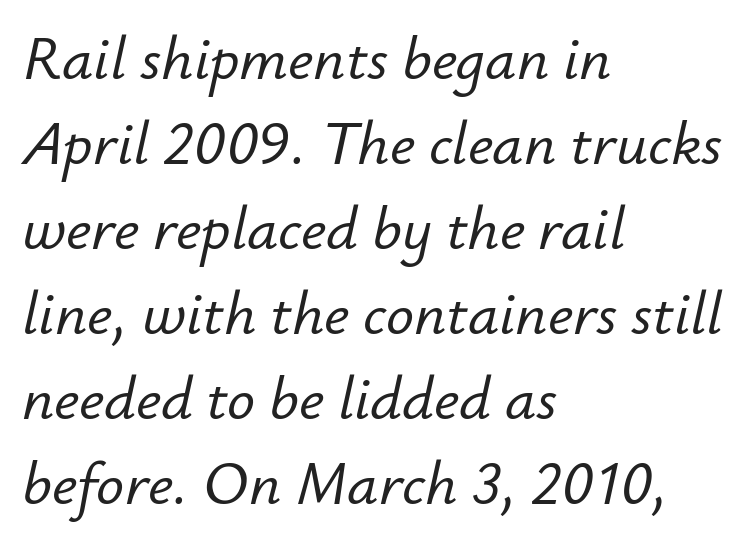
The image shows 62 px text type, italic (leaning right); set left-aligned, normal line spacing (1.37x), normal letter spacing, not underlined; low stroke contrast and a small x-height.
